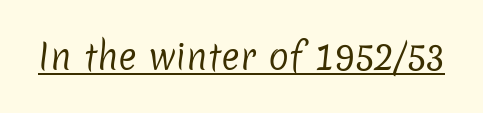
Q: Is the text bold? A: No.
Q: Is the typeface a serif or a sans-serif typeface? A: Sans-serif.
Q: Is the text underlined? A: Yes.
Q: Is the spacing between letters normal or unusually wide? A: Normal.
Q: Width (condensed, normal, or wide)? A: Normal.
Q: Stroke contrast? A: Low.
Q: x-height? A: Medium.
Q: Monospaced? A: No.
